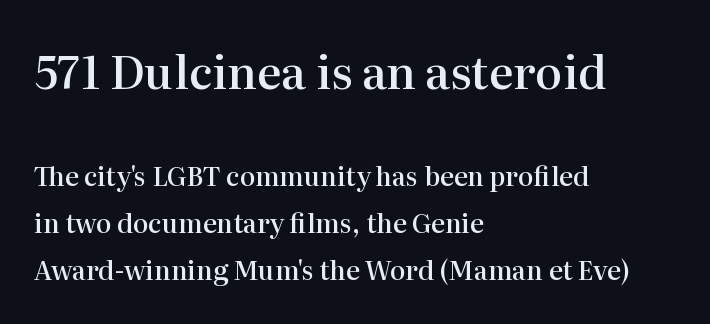
Q: Is the text bold? A: Semi-bold.
Q: Is the text italic (slanted)? A: No, it is upright.
Q: Is the typeface a serif or a sans-serif typeface? A: Serif.
Q: Is the text underlined? A: No.
Q: How is the paragraph aligned? A: Left-aligned.
Q: Is the spacing between letters normal or unusually wide? A: Normal.
Q: Which block of text is set in a larger size, the first (top) or the second (bottom)? A: The first (top) one.
Q: Width (condensed, normal, or wide)? A: Normal.
Q: Stroke contrast? A: High.
Q: x-height? A: Medium.
Q: Monospaced? A: No.
